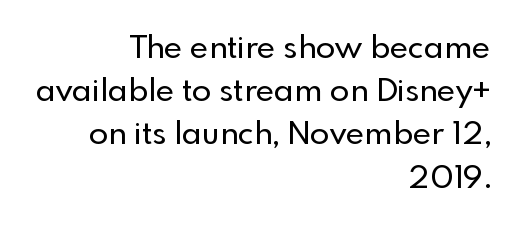
A typesetter would call this leading conventional body-copy spacing. The specimen omits any rule beneath the text block's lines. Which margin do the lines hug? The right one — the left edge is uneven. The rendering uses natural spacing where letterforms have individual widths. Is the letter spacing exaggerated? No — it looks like the ordinary default. The letters carry no serifs — their stems end cleanly without finishing strokes.
